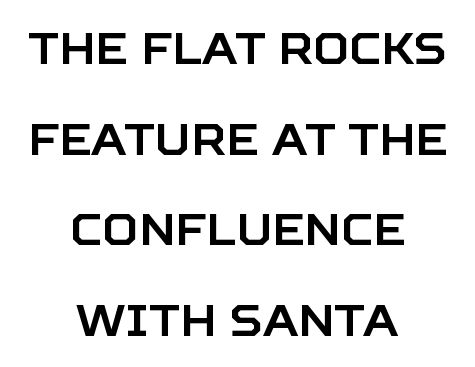
The image shows 44 px sans-serif type, upright; set centered, loose line spacing (2.06x), normal letter spacing, not underlined; low stroke contrast and a large x-height.
